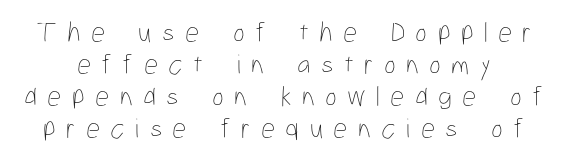
{"italic": "no", "bold": "no", "weight": "thin", "width": "condensed", "stroke_contrast": "low", "x_height": "medium", "monospaced": "no", "underline": "no", "line_spacing": "tight", "line_spacing_ratio": 1.14, "letter_spacing": "wide", "letter_spacing_em": 0.37, "glyph_px": 28}
